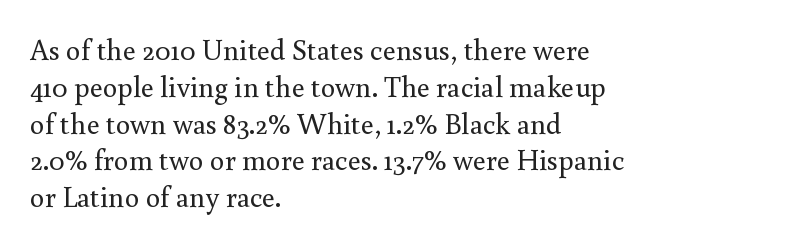
{"serif": "yes", "italic": "no", "bold": "no", "weight": "regular", "width": "normal", "stroke_contrast": "medium", "x_height": "small", "monospaced": "no", "underline": "no", "align": "left", "line_spacing": "normal", "line_spacing_ratio": 1.27, "letter_spacing": "normal", "letter_spacing_em": 0.0, "glyph_px": 29}
